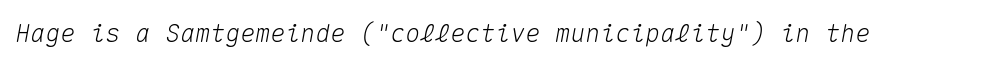
Characters follow at the spacing the type designer built in. Descender tails drop into unmarked territory. The axis of the letterforms is tilted away from vertical.
